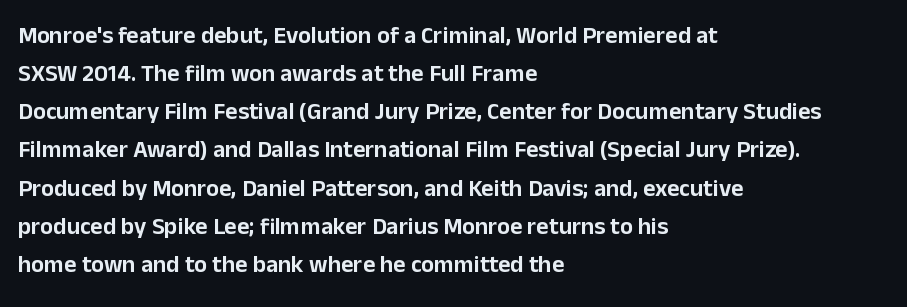
The image shows 24 px text type, upright; set left-aligned, normal line spacing (1.59x), normal letter spacing, not underlined.
